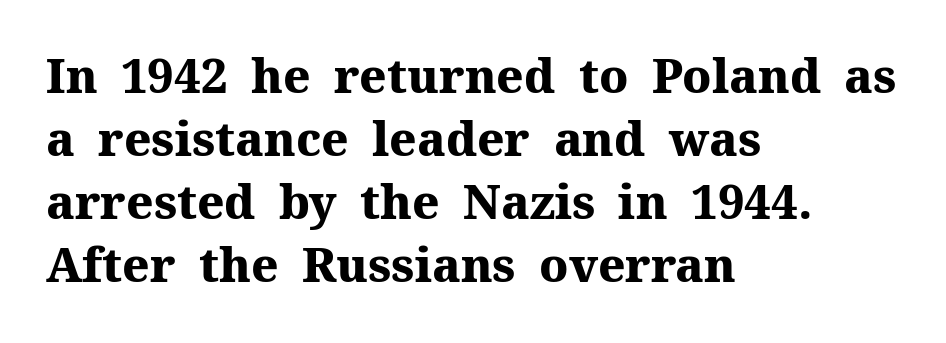
Q: Is the text bold? A: Yes.
Q: Is the text italic (slanted)? A: No, it is upright.
Q: Is the typeface a serif or a sans-serif typeface? A: Serif.
Q: Is the text underlined? A: No.
Q: How is the paragraph aligned? A: Left-aligned.
Q: Is the spacing between letters normal or unusually wide? A: Normal.
Q: Is the spacing between lines tight, normal or loose? A: Normal.
Q: Width (condensed, normal, or wide)? A: Normal.
Q: Stroke contrast? A: Medium.
Q: x-height? A: Medium.
Q: Monospaced? A: No.
